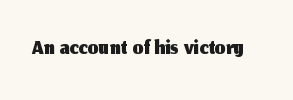
The image shows 35 px sans-serif type, upright; set normal letter spacing, not underlined; medium stroke contrast and a medium x-height.
